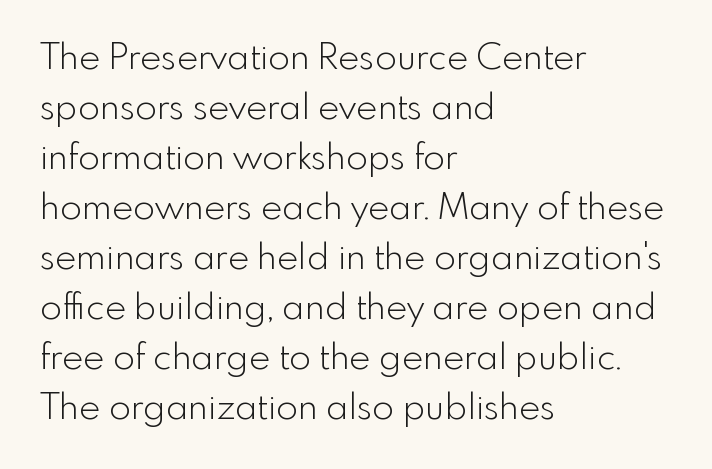
Q: Is the text bold? A: No.
Q: Is the text italic (slanted)? A: No, it is upright.
Q: Is the typeface a serif or a sans-serif typeface? A: Sans-serif.
Q: Is the text underlined? A: No.
Q: How is the paragraph aligned? A: Left-aligned.
Q: Is the spacing between letters normal or unusually wide? A: Normal.
Q: Is the spacing between lines tight, normal or loose? A: Normal.
Q: Width (condensed, normal, or wide)? A: Normal.
Q: x-height? A: Small.
Q: Monospaced? A: No.
